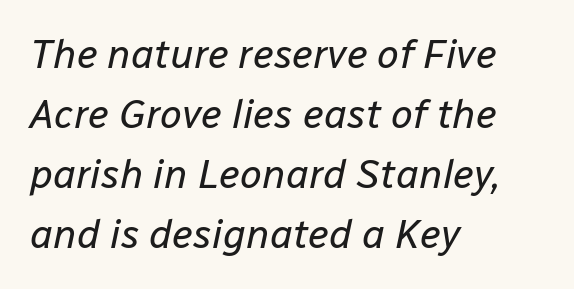
Q: Is the text bold? A: No.
Q: Is the text italic (slanted)? A: Yes, it leans right by about 12 degrees.
Q: Is the text underlined? A: No.
Q: How is the paragraph aligned? A: Left-aligned.
Q: Is the spacing between letters normal or unusually wide? A: Normal.
Q: Is the spacing between lines tight, normal or loose? A: Normal.
Q: Width (condensed, normal, or wide)? A: Normal.
Q: Stroke contrast? A: Low.
Q: x-height? A: Medium.
Q: Monospaced? A: No.
